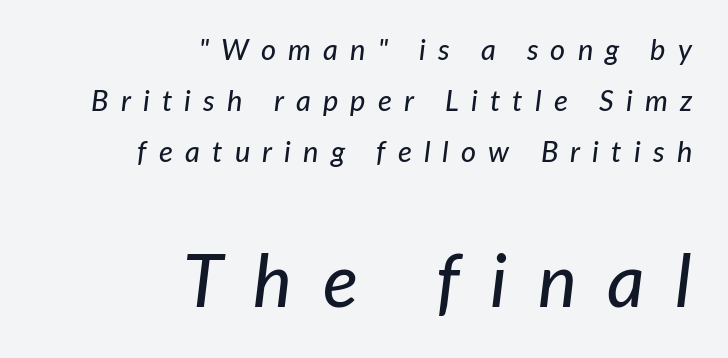
{"italic": "yes", "lean": "right", "slant_degrees": 7, "width": "normal", "stroke_contrast": "low", "x_height": "medium", "monospaced": "no", "underline": "no", "align": "right", "line_spacing_ratio": 1.76, "letter_spacing": "wide", "letter_spacing_em": 0.42, "larger_block": "second", "size_ratio": 2.52, "glyph_px": 73}
